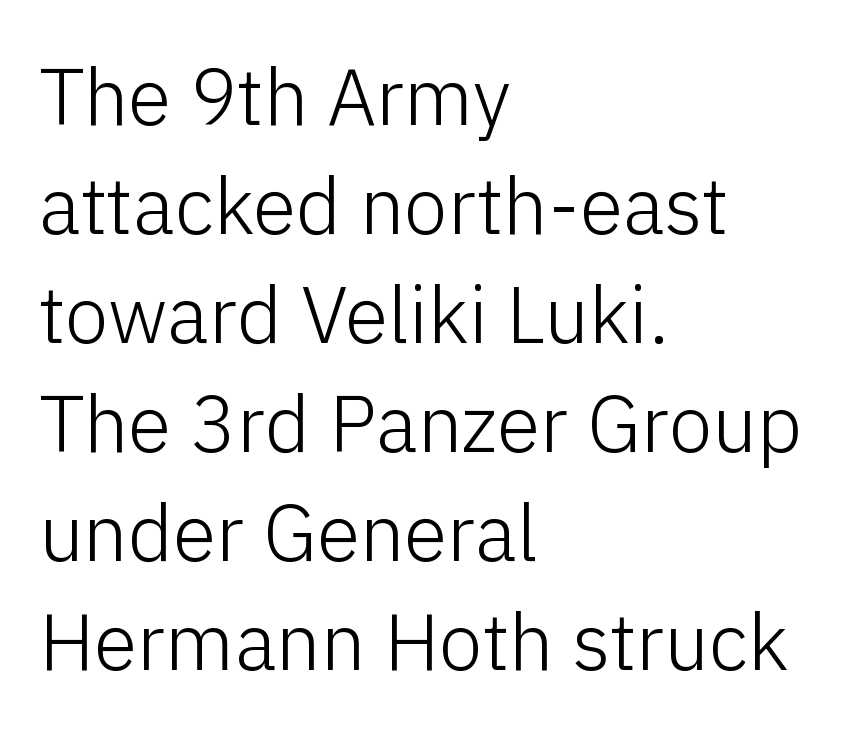
Line beginnings align vertically; line endings do not. The letters carry no serifs — their stems end cleanly without finishing strokes. Is the type heavy? It reads as light-to-regular instead. Posture: vertical. Nobody drew a line under any word here.
